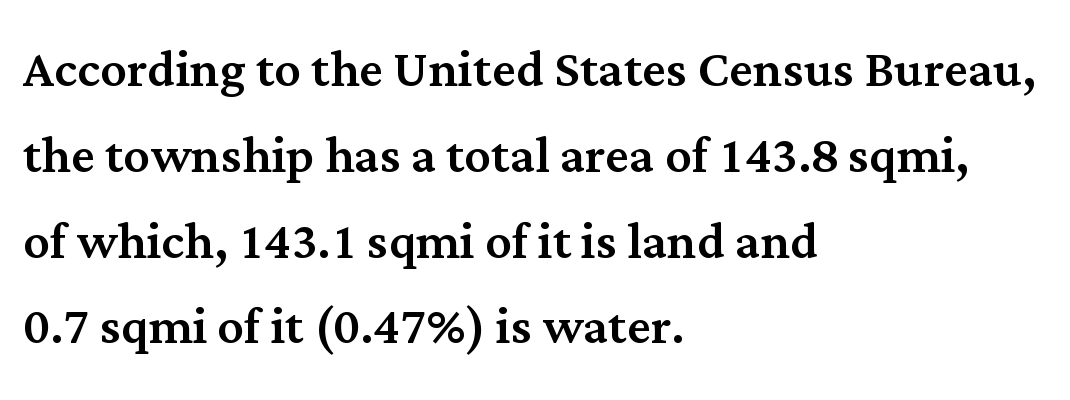
Q: Is the text italic (slanted)? A: No, it is upright.
Q: Is the typeface a serif or a sans-serif typeface? A: Serif.
Q: Is the text underlined? A: No.
Q: How is the paragraph aligned? A: Left-aligned.
Q: Is the spacing between letters normal or unusually wide? A: Normal.
Q: Is the spacing between lines tight, normal or loose? A: Normal.
Q: Width (condensed, normal, or wide)? A: Normal.
Q: Stroke contrast? A: Medium.
Q: x-height? A: Medium.
Q: Monospaced? A: No.
